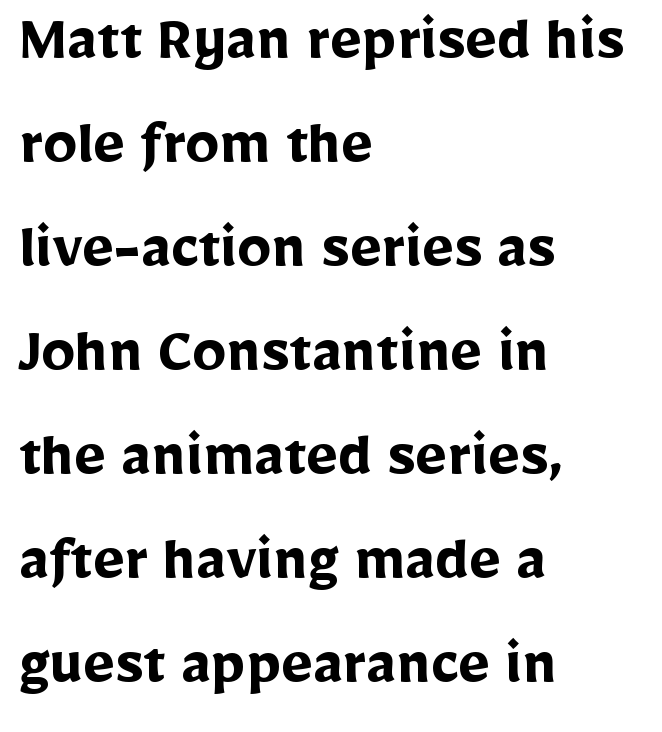
Vertically, the passage feels balanced, rows spaced as you'd expect. Compared with a centered layout, this one pins lines to the left instead. The foot of each line stays bare and open. The letters are bold, with thick, heavy strokes. Standard letterfit; no display-style spreading of the glyphs. Looks like regular typesetting: each glyph gets only the width it needs.
